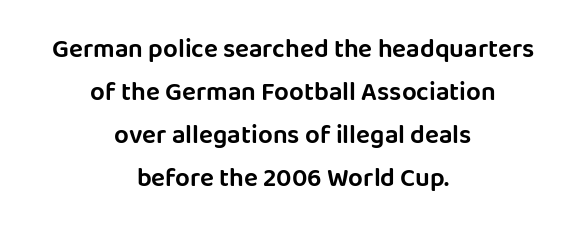
Q: Is the text italic (slanted)? A: No, it is upright.
Q: Is the text underlined? A: No.
Q: How is the paragraph aligned? A: Centered.
Q: Is the spacing between letters normal or unusually wide? A: Normal.
Q: Is the spacing between lines tight, normal or loose? A: Normal.
